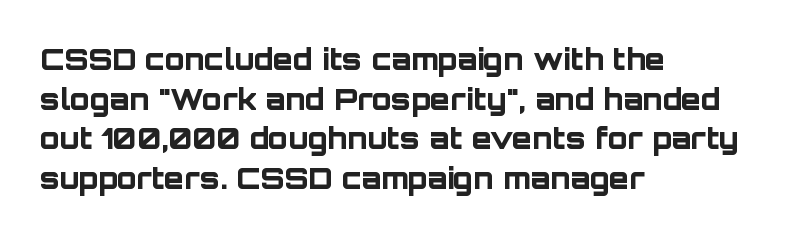
Whoever set this chose a conventional vertical rhythm. The compositor pushed each line to the left boundary. Ascenders rise straight up at ninety degrees. Serif or sans? Sans — the stroke terminals are bare. Has an underline been added? It has not. Compared with an ordinary text face, these strokes are far heavier — a full bold.
